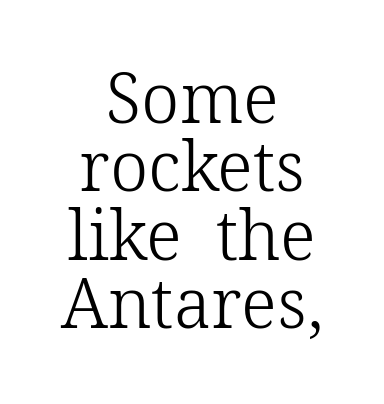
{"serif": "yes", "italic": "no", "bold": "no", "weight": "light", "width": "normal", "stroke_contrast": "low", "x_height": "medium", "monospaced": "no", "underline": "no", "align": "center", "line_spacing": "tight", "line_spacing_ratio": 0.99, "letter_spacing": "normal", "letter_spacing_em": 0.0, "glyph_px": 69}
